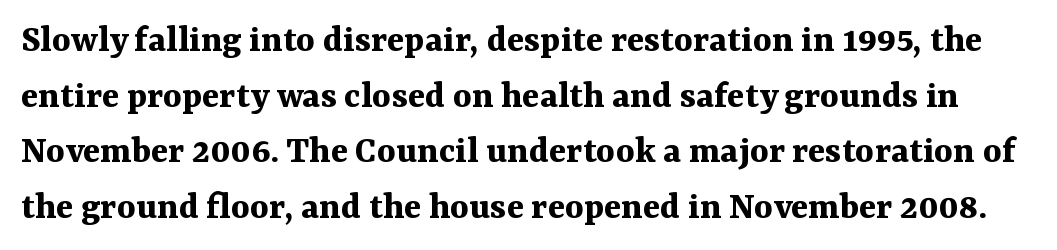
The image shows 40 px bold serif type, upright; set normal line spacing (1.39x), normal letter spacing, not underlined; medium stroke contrast and a medium x-height.
